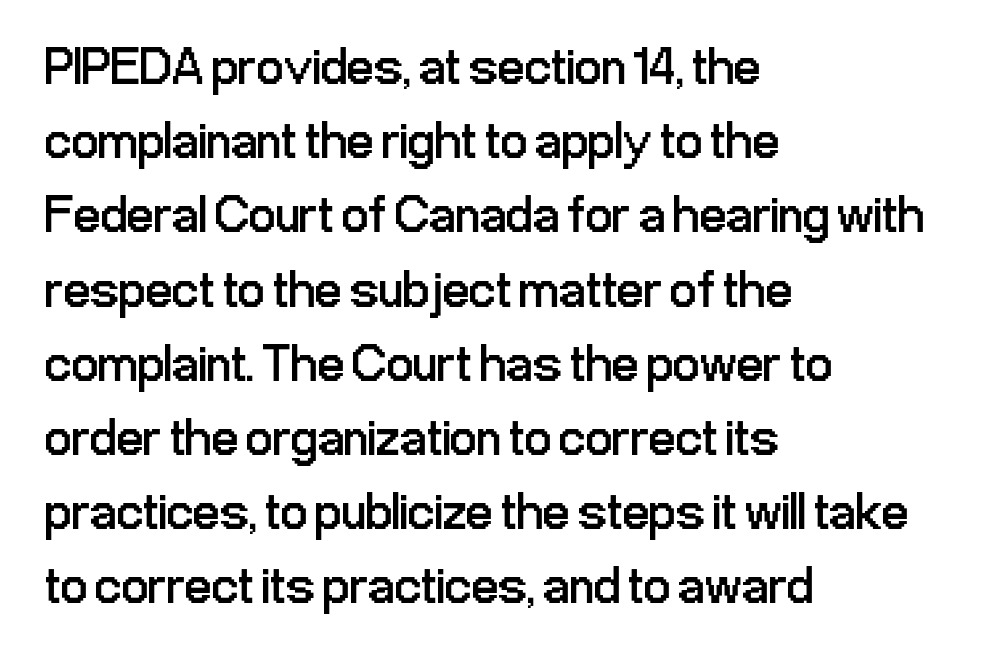
The image shows 53 px regular-weight, condensed sans-serif type, upright; set left-aligned, normal line spacing (1.4x), normal letter spacing, not underlined; low stroke contrast and a medium x-height.
